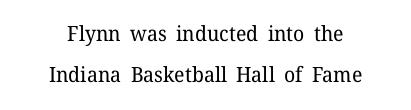
{"italic": "no", "bold": "no", "underline": "no", "align": "center", "line_spacing": "loose", "line_spacing_ratio": 1.97, "letter_spacing": "normal", "letter_spacing_em": 0.0, "glyph_px": 21}
